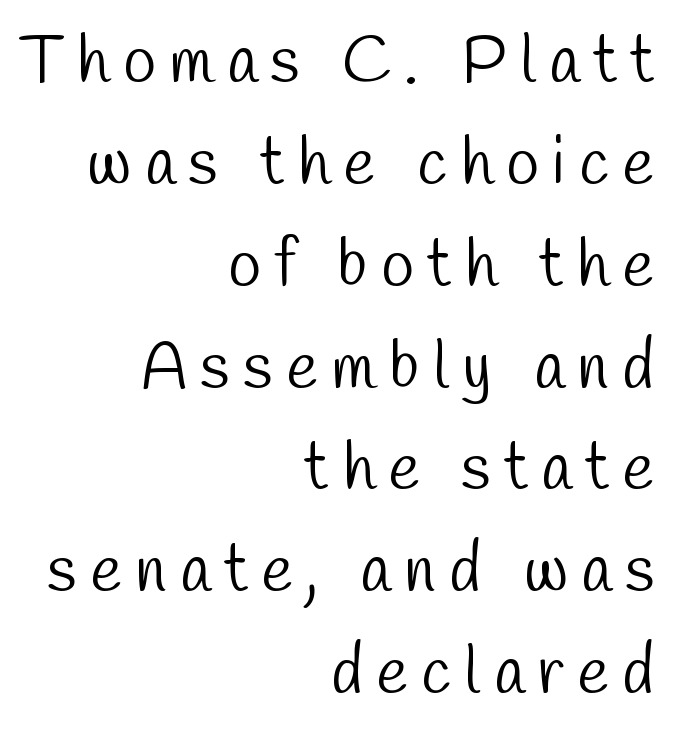
Baseline-to-baseline distance is the conventional proportion of letter height. The space beneath each line is pristine and unruled. The text block is weighted toward the right margin, trailing off unevenly leftward. Classification — sans serif. Looks like regular typesetting: each glyph gets only the width it needs.
